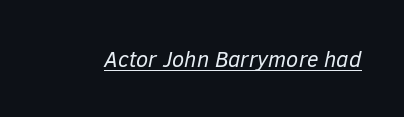
{"italic": "yes", "lean": "right", "slant_degrees": 12, "bold": "no", "underline": "yes", "letter_spacing": "normal", "letter_spacing_em": 0.0, "glyph_px": 22}
